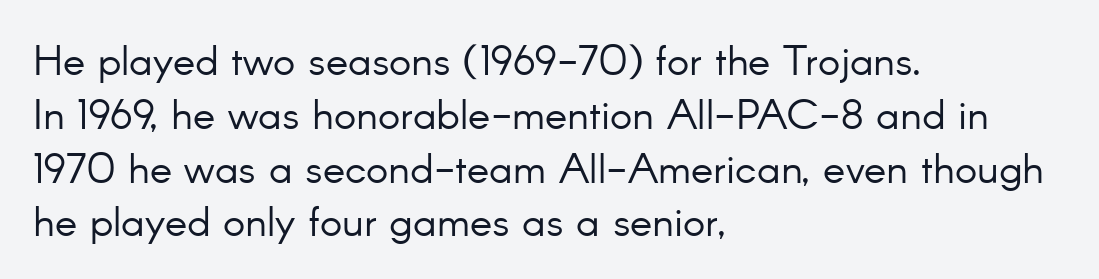
{"serif": "no", "italic": "no", "bold": "no", "weight": "light", "width": "normal", "stroke_contrast": "low", "x_height": "small", "monospaced": "no", "underline": "no", "align": "left", "line_spacing": "normal", "line_spacing_ratio": 1.28, "letter_spacing": "normal", "letter_spacing_em": 0.0, "glyph_px": 42}
